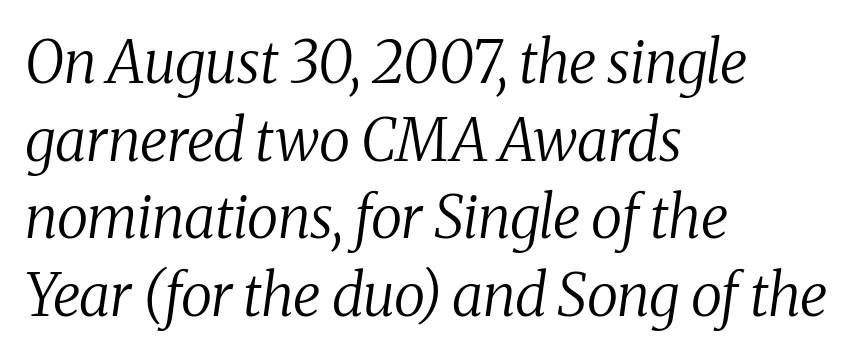
Q: Is the text bold? A: No.
Q: Is the text italic (slanted)? A: Yes, it leans right by about 8 degrees.
Q: Is the typeface a serif or a sans-serif typeface? A: Serif.
Q: Is the text underlined? A: No.
Q: How is the paragraph aligned? A: Left-aligned.
Q: Is the spacing between letters normal or unusually wide? A: Normal.
Q: Is the spacing between lines tight, normal or loose? A: Normal.
Q: Width (condensed, normal, or wide)? A: Normal.
Q: Stroke contrast? A: Medium.
Q: x-height? A: Medium.
Q: Monospaced? A: No.
